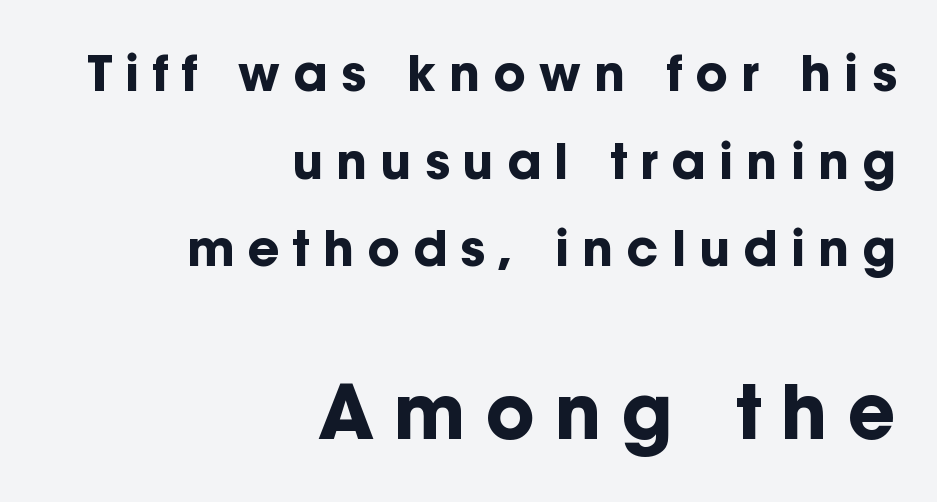
Heavy-handed strokes throughout: this text is bold. Loose tracking; the words dissolve into strings of separated letters. Does the bottom block carry the larger type? Yes, it does. Descenders hang freely into open space.
